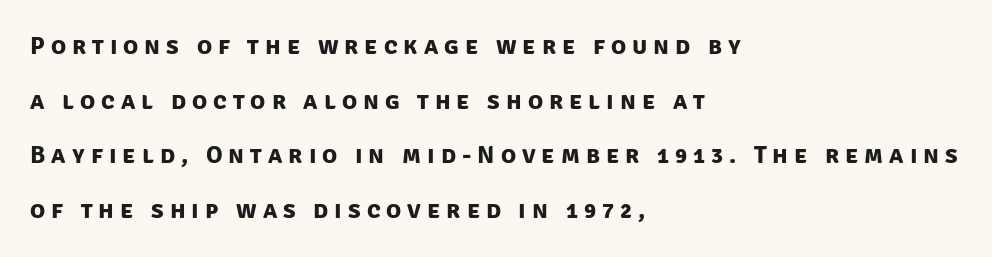
Q: Is the text bold? A: Yes.
Q: Is the text underlined? A: No.
Q: How is the paragraph aligned? A: Left-aligned.
Q: Is the spacing between letters normal or unusually wide? A: Unusually wide.
Q: Is the spacing between lines tight, normal or loose? A: Loose.
